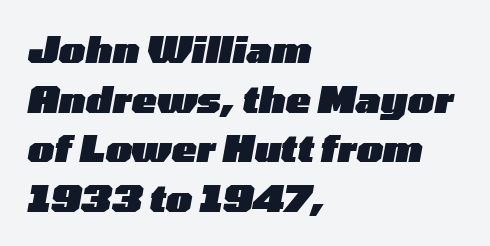
Q: Is the text bold? A: Yes.
Q: Is the text italic (slanted)? A: Yes, it leans right by about 10 degrees.
Q: Is the text underlined? A: No.
Q: How is the paragraph aligned? A: Left-aligned.
Q: Is the spacing between letters normal or unusually wide? A: Normal.
Q: Is the spacing between lines tight, normal or loose? A: Normal.
Q: Width (condensed, normal, or wide)? A: Wide.
Q: Stroke contrast? A: Low.
Q: x-height? A: Medium.
Q: Monospaced? A: No.
